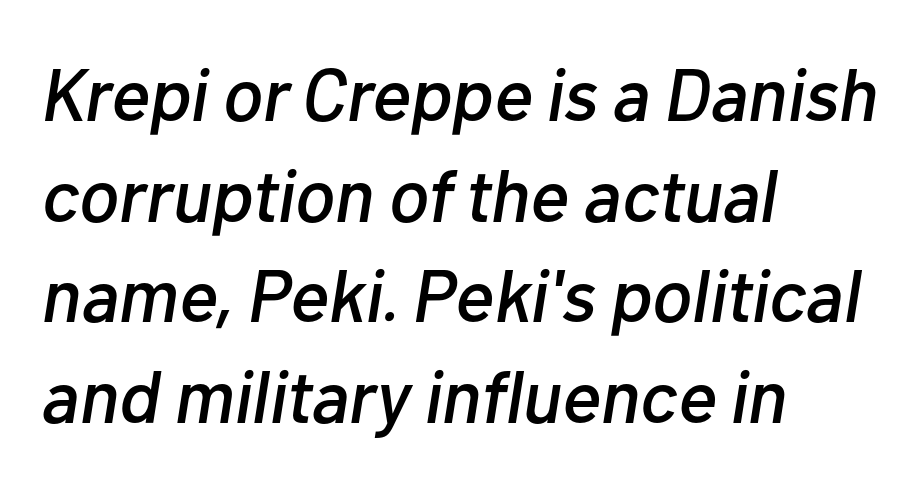
This sample uses an oblique cut, with every glyph tilted off the vertical. Nothing unusual about the tracking: characters are spaced as the font intends. Underline: absent. Line spacing here is normal.
